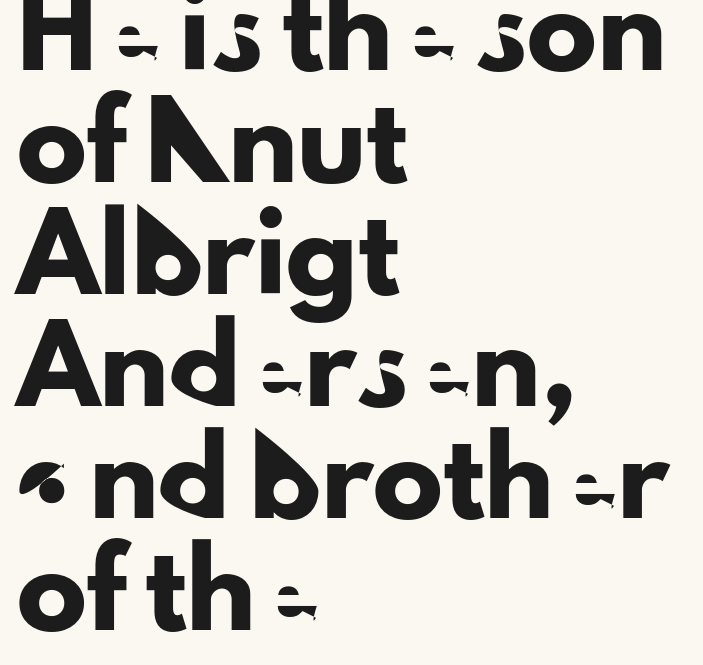
Q: Is the text italic (slanted)? A: No, it is upright.
Q: Is the typeface a serif or a sans-serif typeface? A: Sans-serif.
Q: Is the text underlined? A: No.
Q: How is the paragraph aligned? A: Left-aligned.
Q: Is the spacing between letters normal or unusually wide? A: Normal.
Q: Is the spacing between lines tight, normal or loose? A: Normal.
Q: Width (condensed, normal, or wide)? A: Normal.
Q: Stroke contrast? A: Low.
Q: x-height? A: Small.
Q: Monospaced? A: No.
